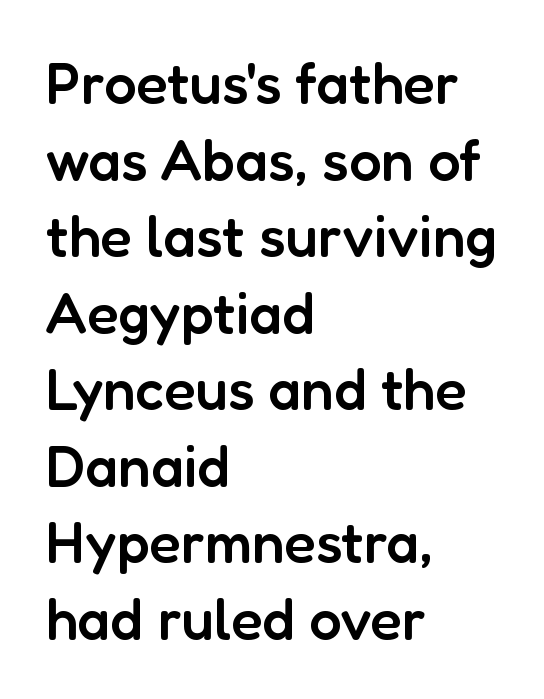
The words here are not underlined. The face used here is proportionally spaced, like ordinary book or web type. Rows of type keep a routine distance in the vertical direction. Type style note: lacks serifs.
